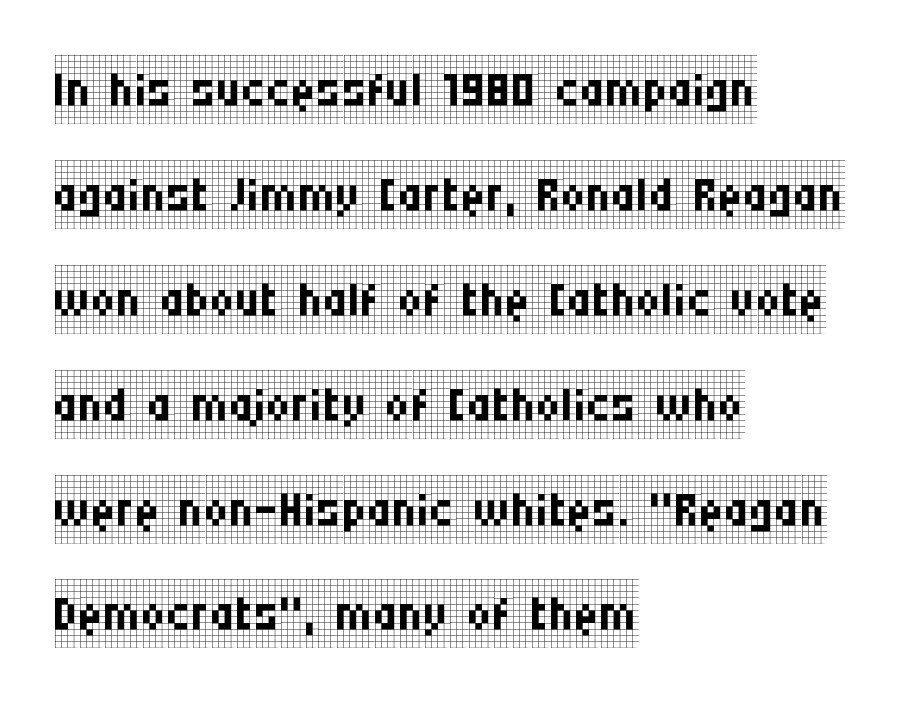
Q: Is the text bold? A: No.
Q: Is the text italic (slanted)? A: No, it is upright.
Q: Is the typeface a serif or a sans-serif typeface? A: Serif.
Q: Is the text underlined? A: No.
Q: How is the paragraph aligned? A: Left-aligned.
Q: Is the spacing between letters normal or unusually wide? A: Normal.
Q: Is the spacing between lines tight, normal or loose? A: Normal.
Q: Width (condensed, normal, or wide)? A: Condensed.
Q: Stroke contrast? A: Low.
Q: x-height? A: Large.
Q: Monospaced? A: No.
